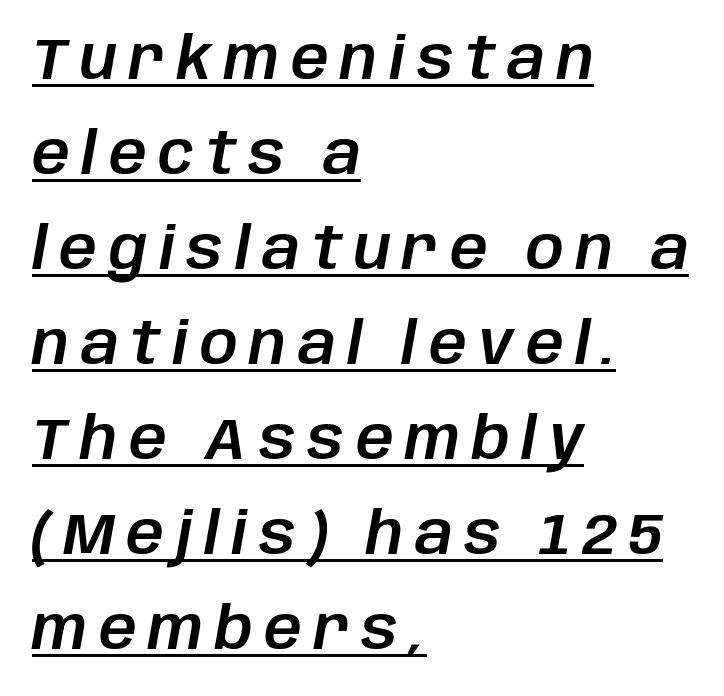
Caption: lettering with a line underneath. The font's italic variant was chosen for this text. Here the designer chose a conventional face with non-uniform glyph widths. A normal amount of white space separates one row of letters from the next.
